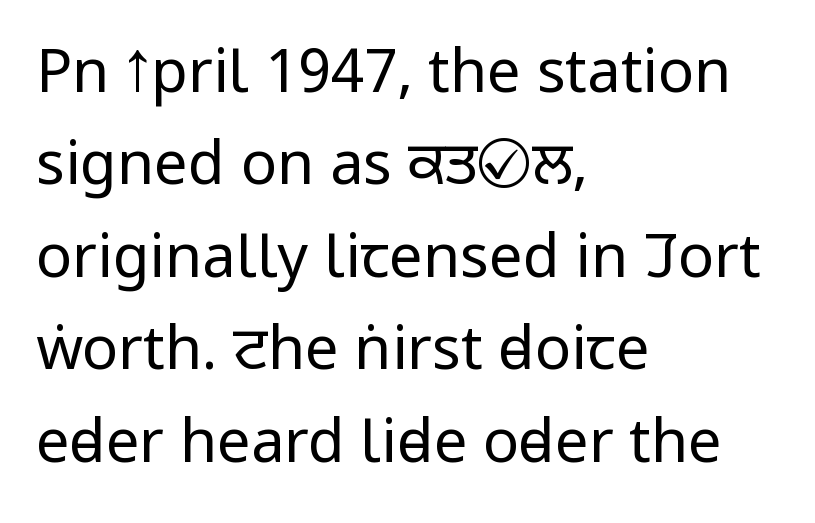
Q: Is the text bold? A: No.
Q: Is the text italic (slanted)? A: No, it is upright.
Q: Is the typeface a serif or a sans-serif typeface? A: Sans-serif.
Q: Is the text underlined? A: No.
Q: How is the paragraph aligned? A: Left-aligned.
Q: Is the spacing between letters normal or unusually wide? A: Normal.
Q: Is the spacing between lines tight, normal or loose? A: Normal.
Q: Width (condensed, normal, or wide)? A: Condensed.
Q: Stroke contrast? A: Low.
Q: x-height? A: Large.
Q: Monospaced? A: No.
